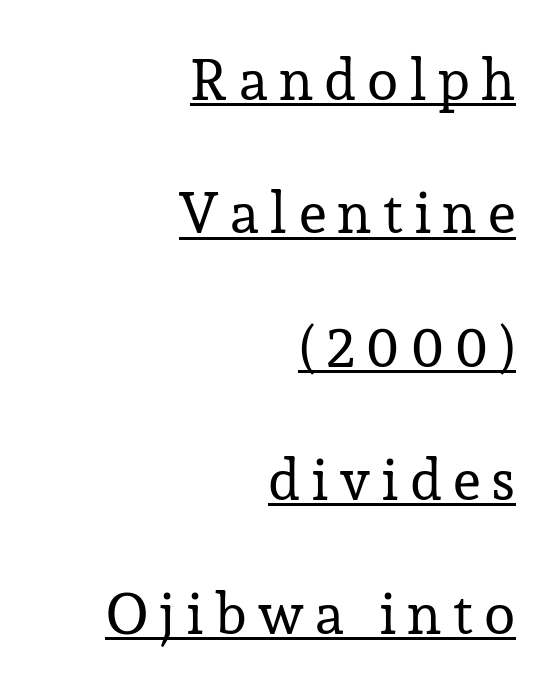
The image shows 57 px regular-weight serif type, upright; set right-aligned, loose line spacing (2.34x), unusually wide letter spacing (+0.2 em), underlined; low stroke contrast and a medium x-height.
